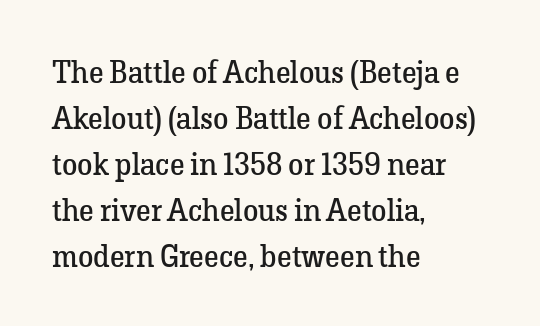
Q: Is the text bold? A: No.
Q: Is the text italic (slanted)? A: No, it is upright.
Q: Is the typeface a serif or a sans-serif typeface? A: Serif.
Q: Is the text underlined? A: No.
Q: How is the paragraph aligned? A: Left-aligned.
Q: Is the spacing between letters normal or unusually wide? A: Normal.
Q: Is the spacing between lines tight, normal or loose? A: Normal.
Q: Width (condensed, normal, or wide)? A: Normal.
Q: Stroke contrast? A: Low.
Q: x-height? A: Medium.
Q: Monospaced? A: No.
